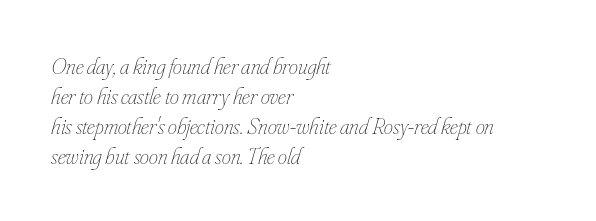
Q: Is the text bold? A: No.
Q: Is the text italic (slanted)? A: Yes, it leans right by about 16 degrees.
Q: Is the text underlined? A: No.
Q: How is the paragraph aligned? A: Left-aligned.
Q: Is the spacing between letters normal or unusually wide? A: Normal.
Q: Is the spacing between lines tight, normal or loose? A: Normal.
